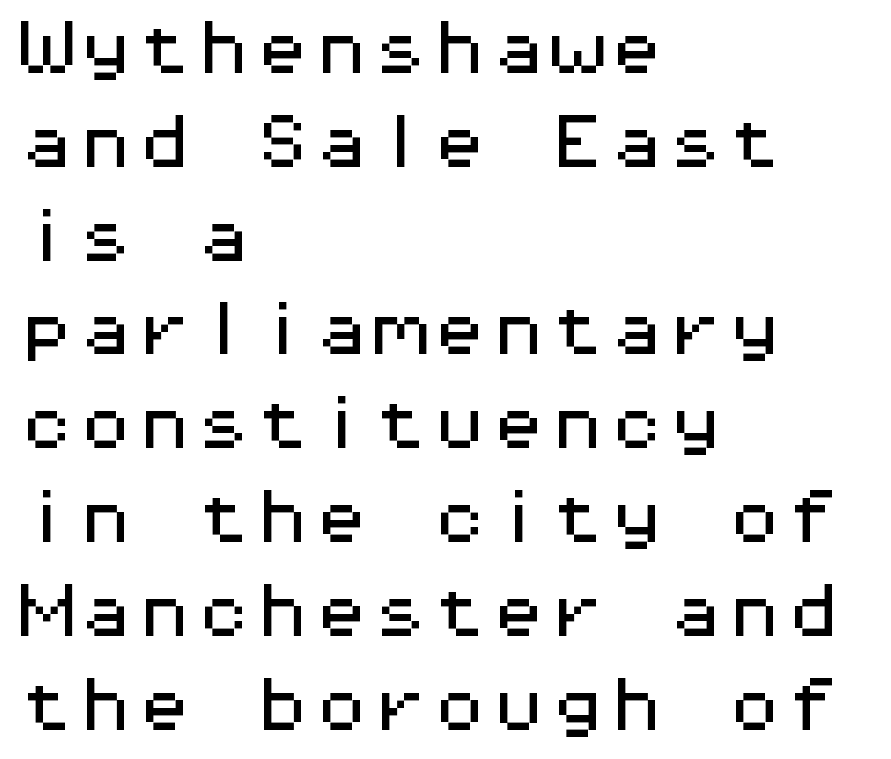
{"serif": "no", "italic": "no", "width": "wide", "stroke_contrast": "medium", "x_height": "medium", "monospaced": "yes", "underline": "no", "align": "left", "line_spacing": "normal", "line_spacing_ratio": 1.59, "letter_spacing": "normal", "letter_spacing_em": 0.0, "glyph_px": 59}
